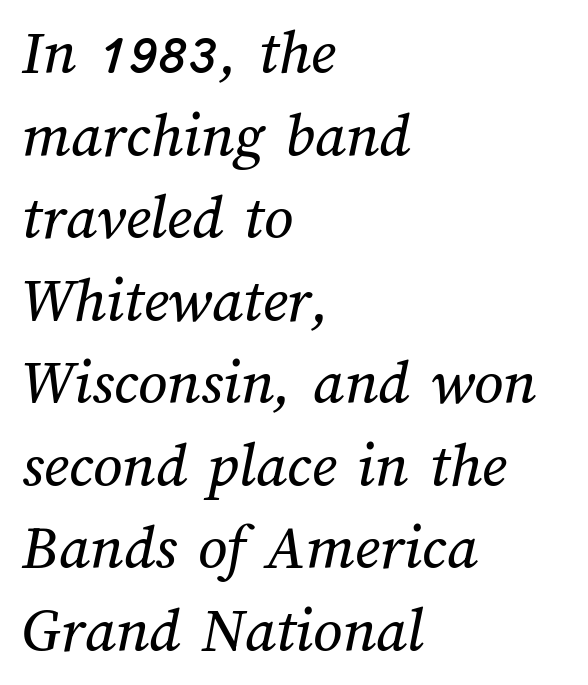
The image shows 64 px text type; set left-aligned, normal line spacing (1.29x), normal letter spacing, not underlined; medium stroke contrast and a medium x-height.
